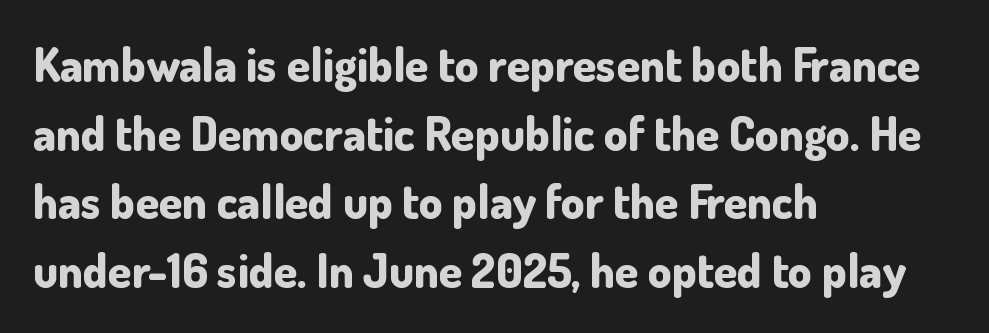
The sample has been set heavy, in full bold. The vertical gap from one line to the next is medium. It's the straight-up-and-down kind of type. Default kerning and tracking; the words read as compact shapes.
